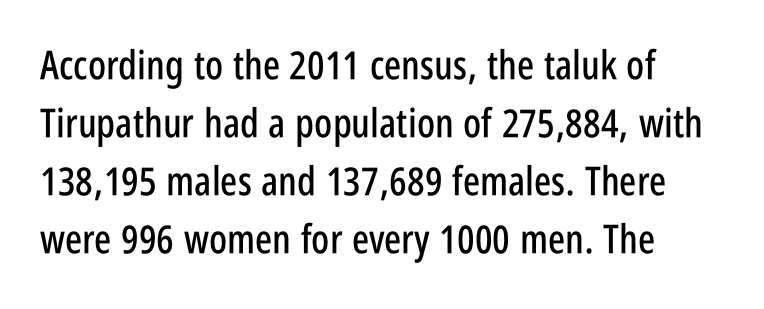
{"serif": "no", "italic": "no", "width": "condensed", "stroke_contrast": "low", "x_height": "large", "monospaced": "no", "underline": "no", "align": "left", "line_spacing": "normal", "line_spacing_ratio": 1.45, "letter_spacing": "normal", "letter_spacing_em": 0.0, "glyph_px": 40}
